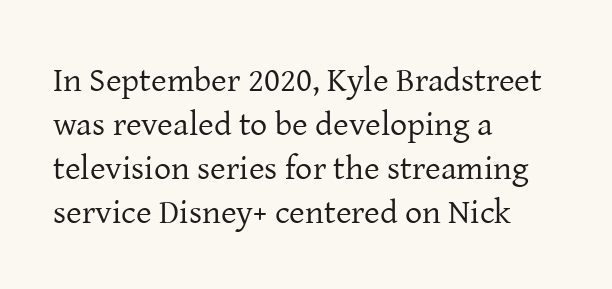
The image shows 34 px regular-weight serif type, upright; set left-aligned, normal line spacing (1.29x), normal letter spacing, not underlined; low stroke contrast and a medium x-height.
